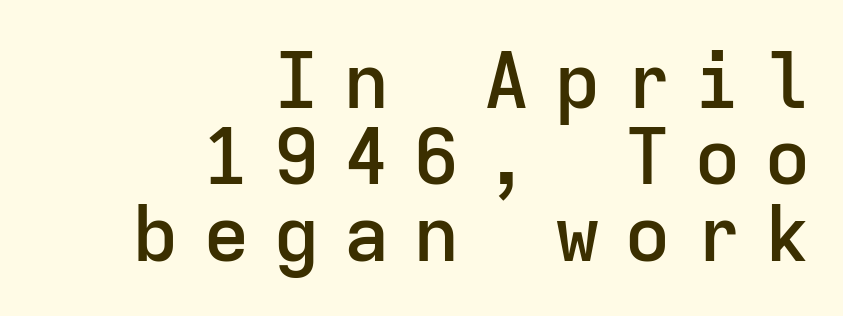
Q: Is the text bold? A: Semi-bold.
Q: Is the text italic (slanted)? A: No, it is upright.
Q: Is the typeface a serif or a sans-serif typeface? A: Sans-serif.
Q: Is the text underlined? A: No.
Q: How is the paragraph aligned? A: Right-aligned.
Q: Is the spacing between letters normal or unusually wide? A: Unusually wide.
Q: Is the spacing between lines tight, normal or loose? A: Tight.
Q: Width (condensed, normal, or wide)? A: Normal.
Q: Stroke contrast? A: Low.
Q: x-height? A: Medium.
Q: Monospaced? A: Yes.
